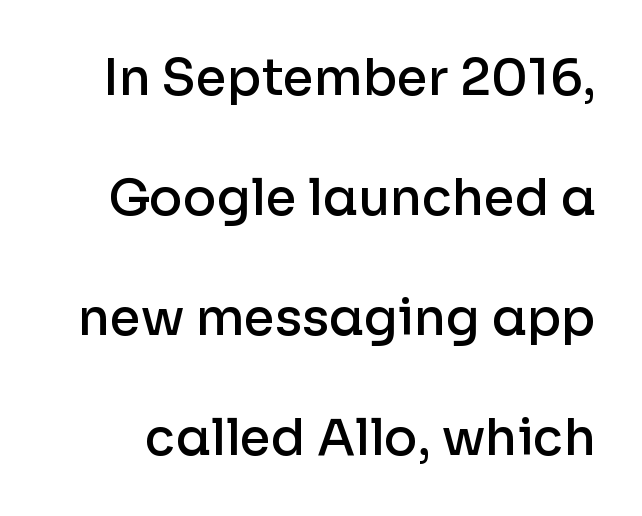
The rendering uses a large line-height, opening up the rows. The gap between lines stays unmarked. Vertical strokes here are truly vertical. These lines are rendered in a variable-pitch font.
